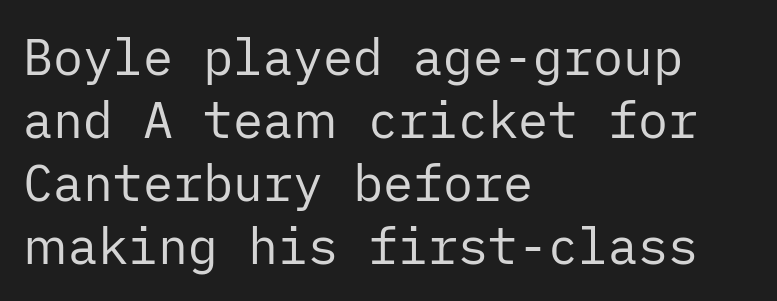
{"serif": "no", "italic": "no", "bold": "no", "weight": "regular", "width": "normal", "stroke_contrast": "low", "x_height": "medium", "underline": "no", "align": "left", "line_spacing": "normal", "line_spacing_ratio": 1.26, "letter_spacing": "normal", "letter_spacing_em": 0.0, "glyph_px": 50}
